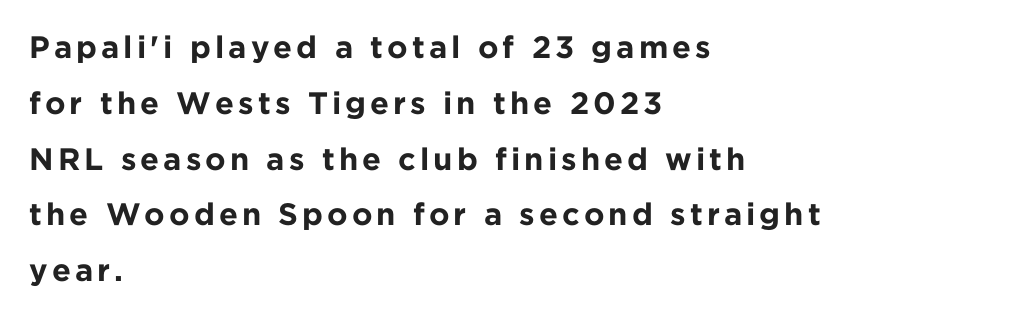
Pretty heavy lettering here — definitely bold. Nobody drew a line under any word here. Proportional: the letters do not fall into vertical columns. The specimen reads as upright at a glance. Note: no serifs on the glyphs.
